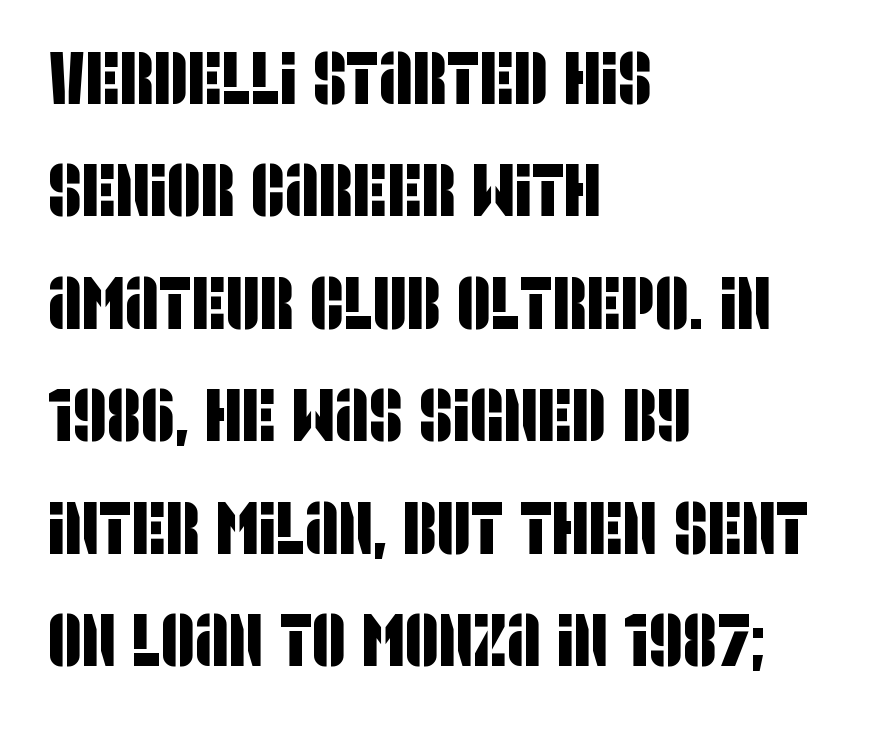
Q: Is the typeface a serif or a sans-serif typeface? A: Sans-serif.
Q: Is the text underlined? A: No.
Q: How is the paragraph aligned? A: Left-aligned.
Q: Is the spacing between letters normal or unusually wide? A: Normal.
Q: Is the spacing between lines tight, normal or loose? A: Normal.
Q: Width (condensed, normal, or wide)? A: Condensed.
Q: Stroke contrast? A: Low.
Q: x-height? A: Large.
Q: Monospaced? A: No.
